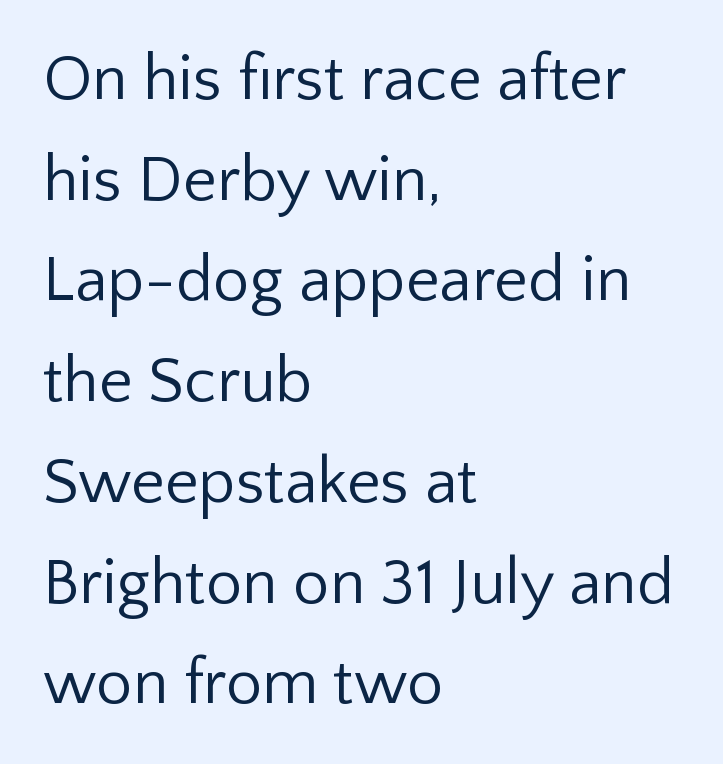
Q: Is the text bold? A: No.
Q: Is the text italic (slanted)? A: No, it is upright.
Q: Is the typeface a serif or a sans-serif typeface? A: Sans-serif.
Q: Is the text underlined? A: No.
Q: How is the paragraph aligned? A: Left-aligned.
Q: Is the spacing between letters normal or unusually wide? A: Normal.
Q: Is the spacing between lines tight, normal or loose? A: Normal.
Q: Width (condensed, normal, or wide)? A: Normal.
Q: Stroke contrast? A: Low.
Q: x-height? A: Medium.
Q: Monospaced? A: No.
